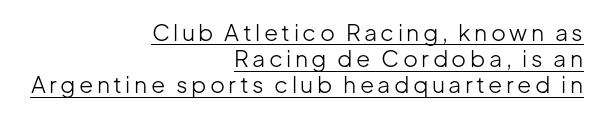
{"italic": "no", "bold": "no", "underline": "yes", "align": "right", "line_spacing": "tight", "line_spacing_ratio": 1.14, "glyph_px": 23}
